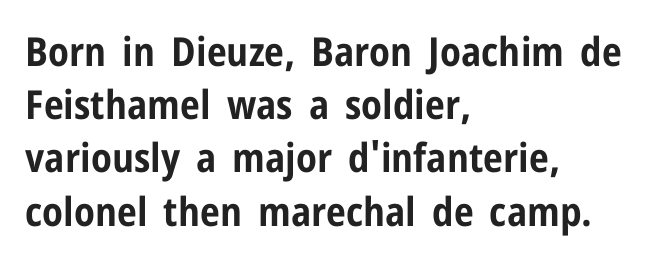
Designer's note — italics off, roman on. You could call the tracking neutral — neither tight nor loose. A normal amount of white space separates one row of letters from the next. Regarding serifs, this sample does without them. This sample has the flowing, uneven cadence of proportional lettering.
